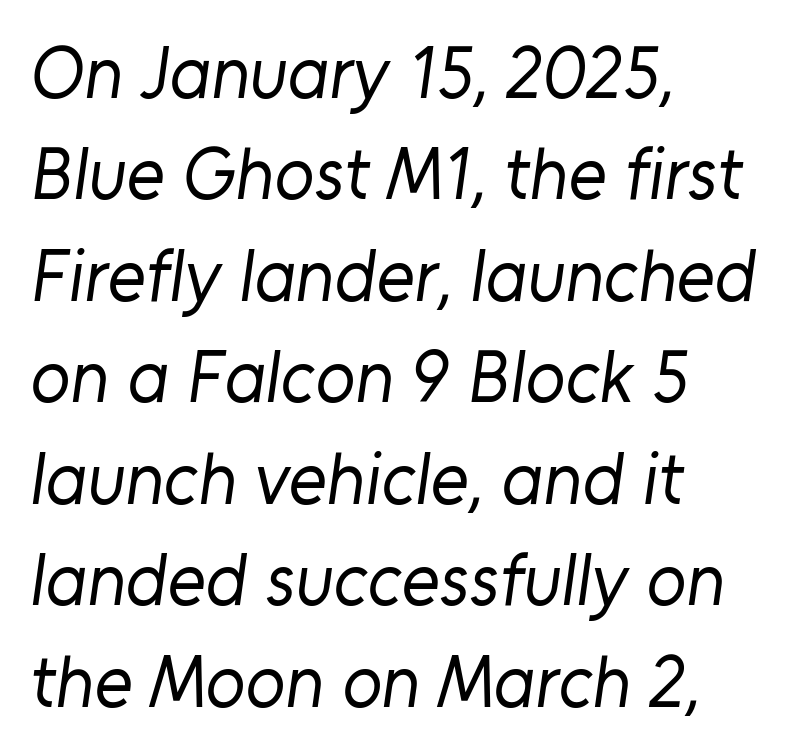
Q: Is the text bold? A: No.
Q: Is the typeface a serif or a sans-serif typeface? A: Sans-serif.
Q: Is the text underlined? A: No.
Q: How is the paragraph aligned? A: Left-aligned.
Q: Is the spacing between letters normal or unusually wide? A: Normal.
Q: Is the spacing between lines tight, normal or loose? A: Normal.
Q: Width (condensed, normal, or wide)? A: Normal.
Q: Stroke contrast? A: Low.
Q: x-height? A: Medium.
Q: Monospaced? A: No.
